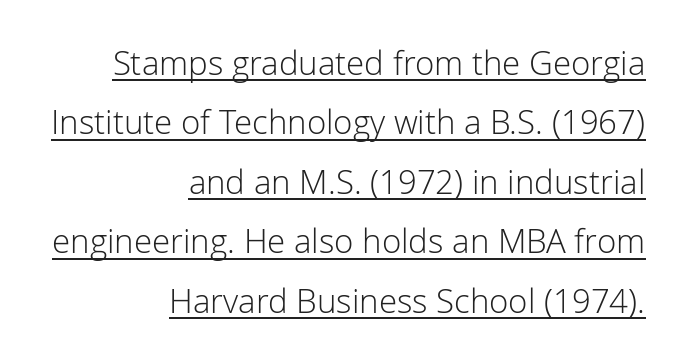
{"serif": "no", "italic": "no", "bold": "no", "weight": "light", "width": "normal", "stroke_contrast": "low", "x_height": "medium", "monospaced": "no", "underline": "yes", "align": "right", "line_spacing_ratio": 1.8, "letter_spacing": "normal", "letter_spacing_em": 0.0, "glyph_px": 33}
